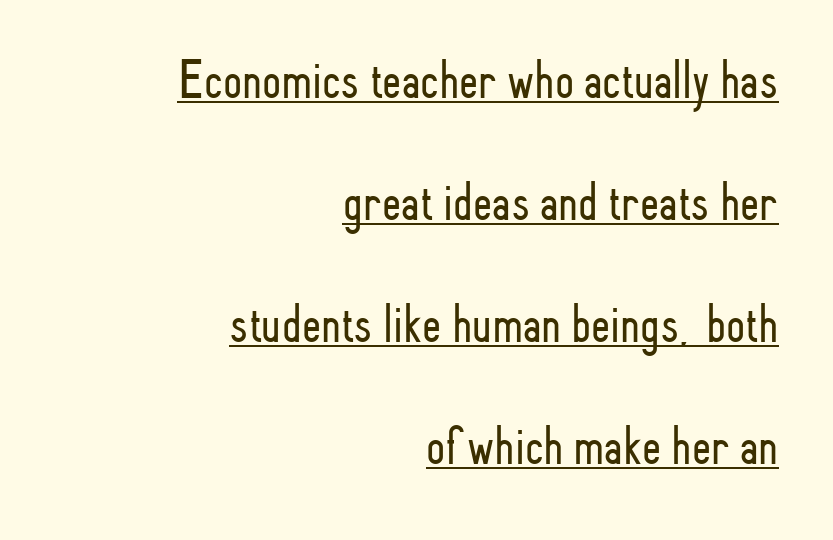
Q: Is the text bold? A: No.
Q: Is the text italic (slanted)? A: No, it is upright.
Q: Is the typeface a serif or a sans-serif typeface? A: Sans-serif.
Q: Is the text underlined? A: Yes.
Q: How is the paragraph aligned? A: Right-aligned.
Q: Is the spacing between letters normal or unusually wide? A: Normal.
Q: Is the spacing between lines tight, normal or loose? A: Loose.
Q: Width (condensed, normal, or wide)? A: Condensed.
Q: Stroke contrast? A: Low.
Q: x-height? A: Small.
Q: Monospaced? A: No.
